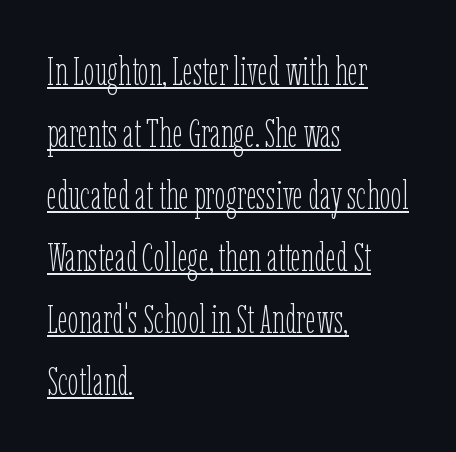
{"italic": "no", "bold": "no", "weight": "thin", "width": "condensed", "stroke_contrast": "low", "x_height": "medium", "monospaced": "no", "underline": "yes", "align": "left", "line_spacing": "normal", "line_spacing_ratio": 1.55, "letter_spacing": "normal", "letter_spacing_em": 0.0, "glyph_px": 40}
